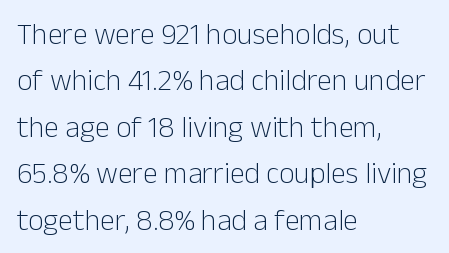
The image shows 30 px light sans-serif type, upright; set left-aligned, normal line spacing (1.55x), normal letter spacing, not underlined; low stroke contrast and a medium x-height.
